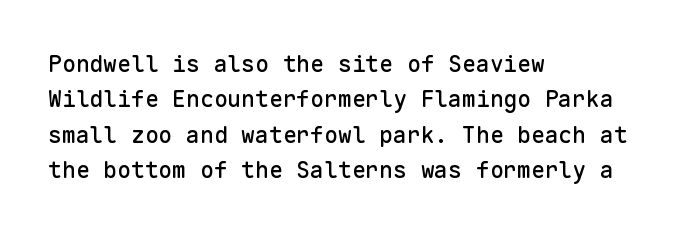
The image shows 23 px text type, upright; set left-aligned, normal line spacing (1.54x), normal letter spacing, not underlined.
